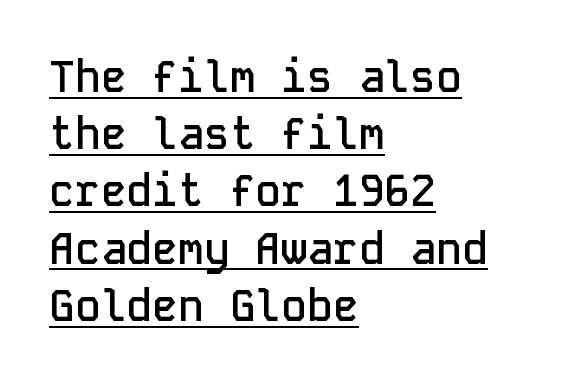
{"serif": "no", "italic": "no", "bold": "semi", "weight": "semibold", "width": "normal", "stroke_contrast": "low", "x_height": "medium", "monospaced": "yes", "underline": "yes", "align": "left", "line_spacing": "normal", "line_spacing_ratio": 1.33, "letter_spacing": "normal", "letter_spacing_em": 0.0, "glyph_px": 43}
